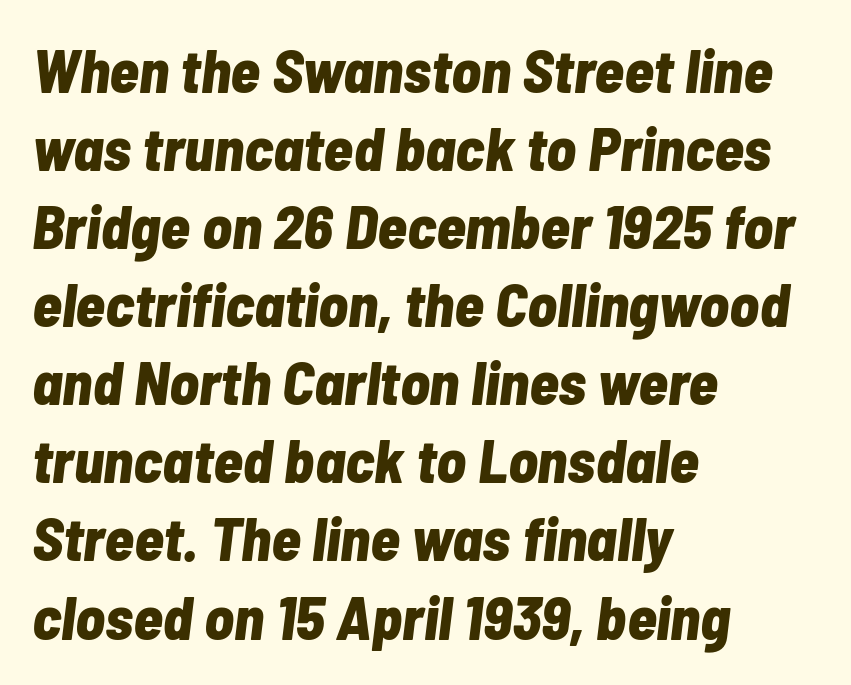
Q: Is the text bold? A: Yes.
Q: Is the text italic (slanted)? A: Yes, it leans right by about 7 degrees.
Q: Is the text underlined? A: No.
Q: How is the paragraph aligned? A: Left-aligned.
Q: Is the spacing between letters normal or unusually wide? A: Normal.
Q: Is the spacing between lines tight, normal or loose? A: Normal.
Q: Width (condensed, normal, or wide)? A: Condensed.
Q: Stroke contrast? A: Low.
Q: x-height? A: Medium.
Q: Monospaced? A: No.
